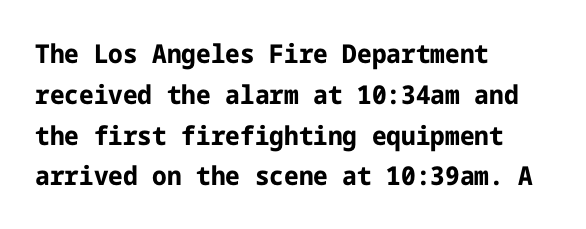
A dark, heavy texture on the line: the type is bold. Characters follow at the spacing the type designer built in. The designer left line spacing at the default. Unmarked baselines from the first word to the last. Posture: vertical.
